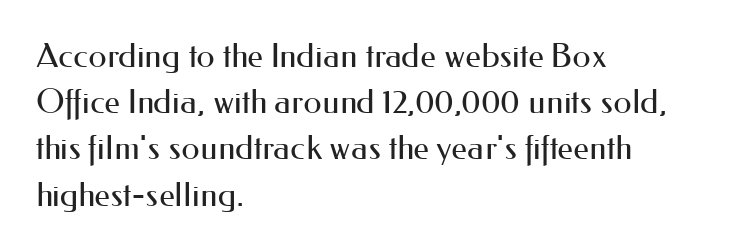
The space directly below the letters is spotless. Heaviness? Minimal to ordinary, like unemphasized prose. Standard letterfit; no display-style spreading of the glyphs. Interline gaps are of average width in this sample. The passage shown is typed in a proportional face where columns would drift. Nope, no serifs anywhere on these letters.
